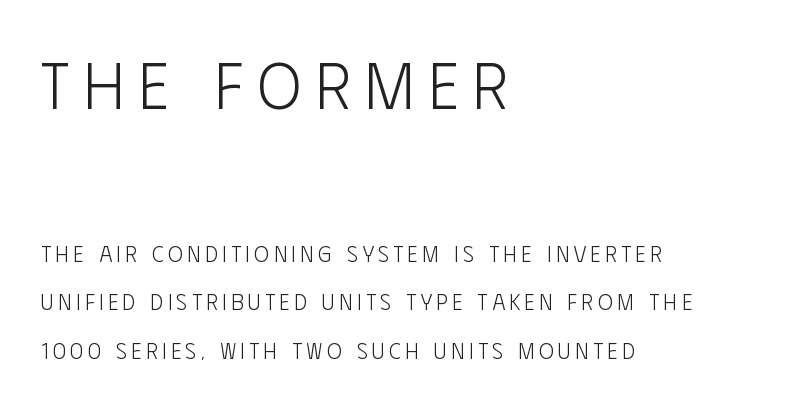
The image shows 66 px light, condensed sans-serif type, upright; set left-aligned, loose line spacing (2.2x), unusually wide letter spacing (+0.21 em), not underlined; the first (top) block is 3.0x larger; low stroke contrast and a large x-height.
